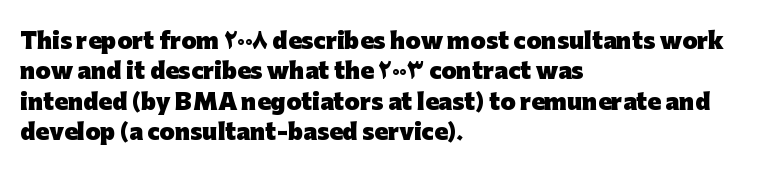
The paragraph shown leans on its left margin. The glyphs have the mass of a bold cut. How are the letters spaced? Ordinarily, with no added tracking. This sample uses an upright cut, with every glyph sitting square on the baseline.
